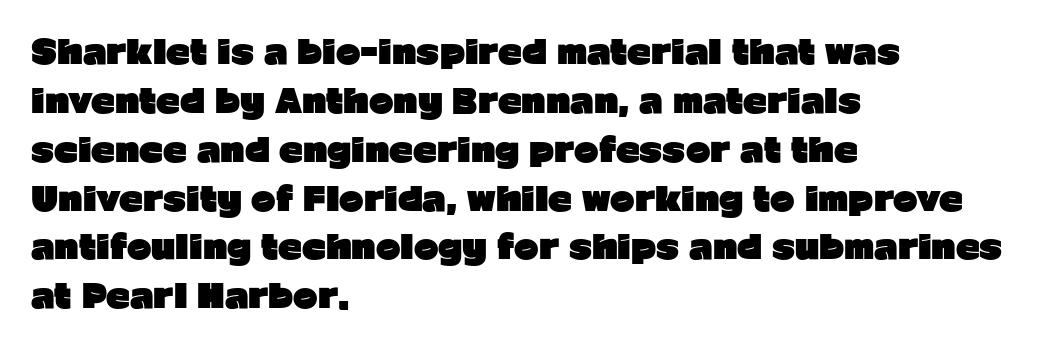
Q: Is the text bold? A: Yes.
Q: Is the text italic (slanted)? A: No, it is upright.
Q: Is the typeface a serif or a sans-serif typeface? A: Sans-serif.
Q: Is the text underlined? A: No.
Q: How is the paragraph aligned? A: Left-aligned.
Q: Is the spacing between letters normal or unusually wide? A: Normal.
Q: Is the spacing between lines tight, normal or loose? A: Normal.
Q: Width (condensed, normal, or wide)? A: Normal.
Q: Stroke contrast? A: Low.
Q: x-height? A: Medium.
Q: Monospaced? A: No.
